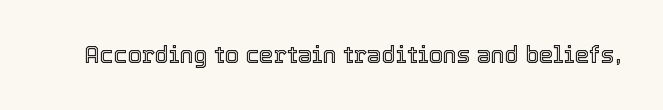
Q: Is the text italic (slanted)? A: No, it is upright.
Q: Is the text underlined? A: No.
Q: Is the spacing between letters normal or unusually wide? A: Normal.
